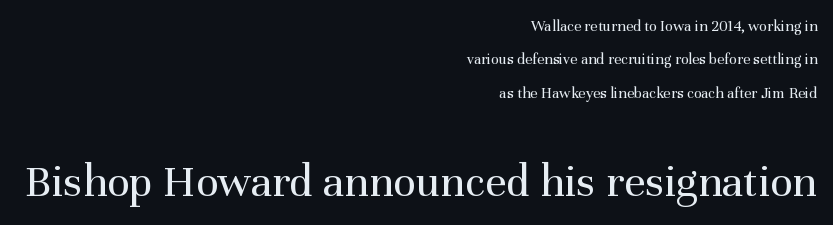
The ragged edge is on the left, which tells us the setting is flush right. The zone under the glyphs is completely vacant. This is the regular roman posture of the typeface. Does the type have serifs? Yes, each stem ends in a small foot. Here the designer chose a conventional face with non-uniform glyph widths. The type is set solid horizontally, with unmodified tracking.
